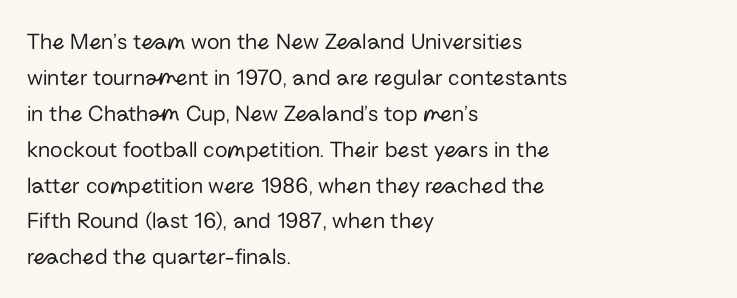
The image shows 23 px text type, upright; set left-aligned, normal line spacing (1.56x), normal letter spacing, not underlined.
